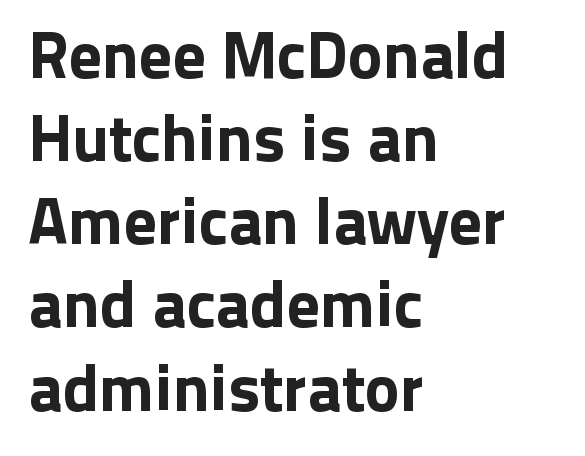
{"serif": "no", "italic": "no", "width": "normal", "stroke_contrast": "low", "x_height": "medium", "monospaced": "no", "underline": "no", "align": "left", "line_spacing": "normal", "line_spacing_ratio": 1.26, "letter_spacing": "normal", "letter_spacing_em": 0.0, "glyph_px": 66}
